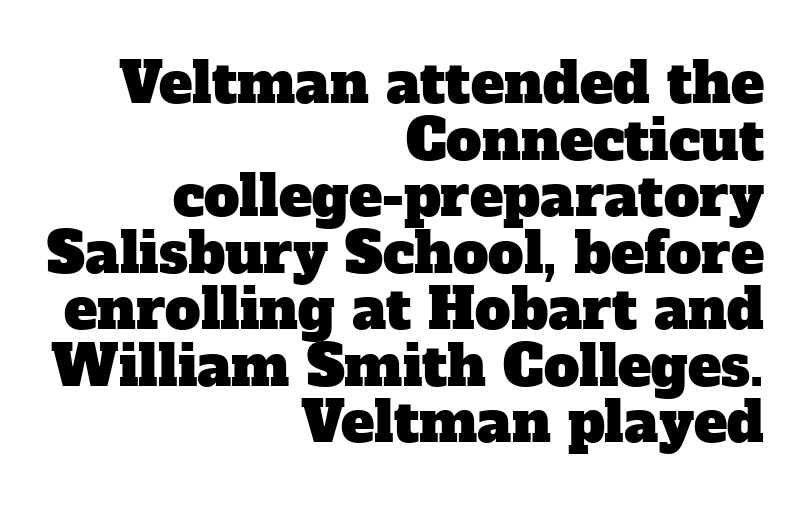
{"serif": "yes", "width": "normal", "stroke_contrast": "low", "x_height": "medium", "monospaced": "no", "underline": "no", "align": "right", "line_spacing": "tight", "line_spacing_ratio": 1.01, "letter_spacing": "normal", "letter_spacing_em": 0.0, "glyph_px": 56}
